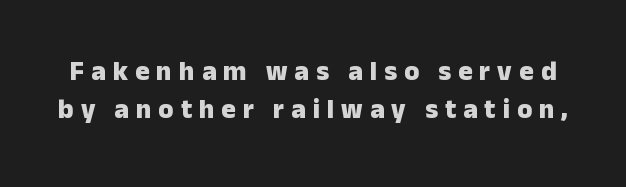
Q: Is the text bold? A: Yes.
Q: Is the text italic (slanted)? A: No, it is upright.
Q: Is the text underlined? A: No.
Q: Is the spacing between letters normal or unusually wide? A: Unusually wide.
Q: Is the spacing between lines tight, normal or loose? A: Normal.
